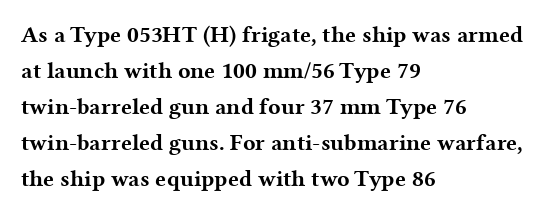
Q: Is the text bold? A: Yes.
Q: Is the text italic (slanted)? A: No, it is upright.
Q: Is the text underlined? A: No.
Q: How is the paragraph aligned? A: Left-aligned.
Q: Is the spacing between letters normal or unusually wide? A: Normal.
Q: Is the spacing between lines tight, normal or loose? A: Normal.
